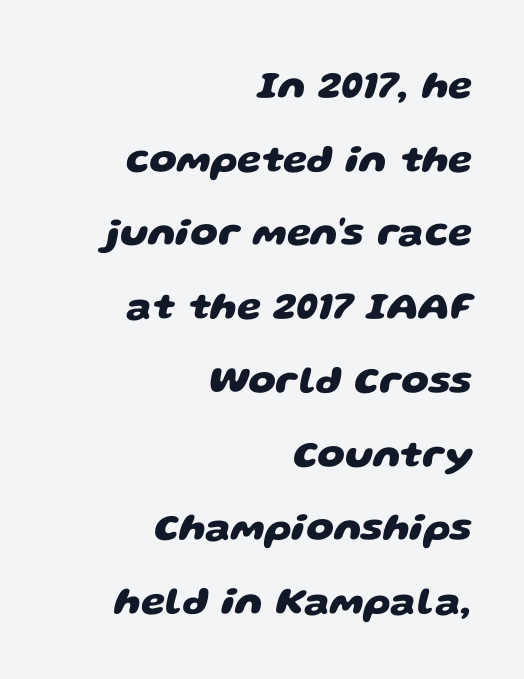
Q: Is the text bold? A: Yes.
Q: Is the typeface a serif or a sans-serif typeface? A: Sans-serif.
Q: Is the text underlined? A: No.
Q: How is the paragraph aligned? A: Right-aligned.
Q: Is the spacing between letters normal or unusually wide? A: Normal.
Q: Width (condensed, normal, or wide)? A: Wide.
Q: Stroke contrast? A: Low.
Q: x-height? A: Large.
Q: Monospaced? A: No.
